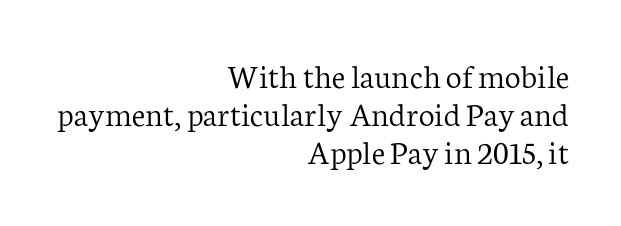
The image shows 35 px light serif type, upright; set right-aligned, tight line spacing (1.09x), normal letter spacing, not underlined; low stroke contrast and a medium x-height.
